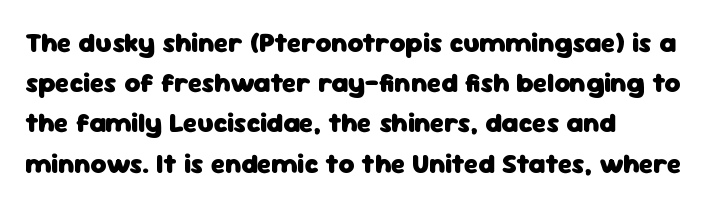
{"italic": "no", "bold": "yes", "underline": "no", "line_spacing": "normal", "line_spacing_ratio": 1.49, "letter_spacing": "normal", "letter_spacing_em": 0.0, "glyph_px": 27}
